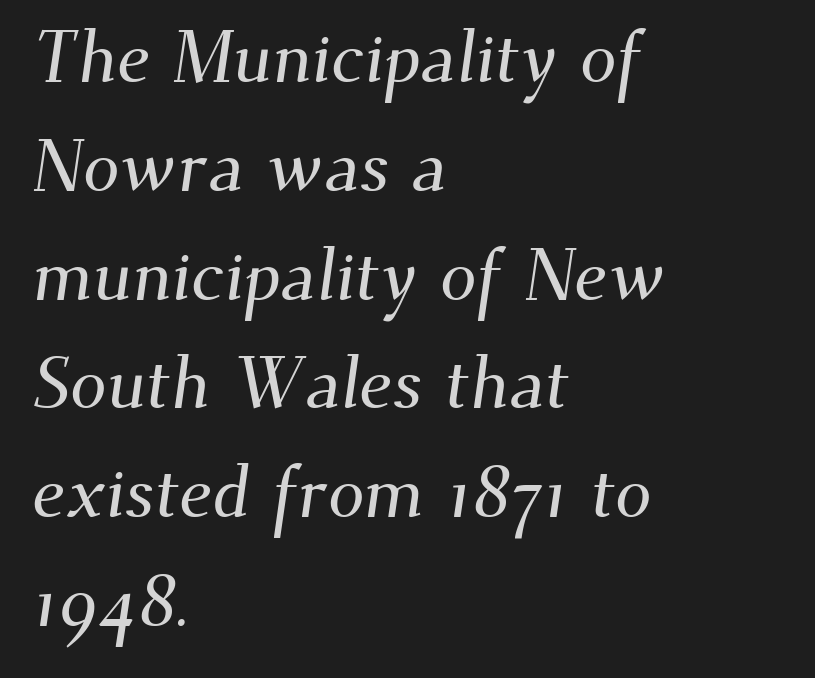
Look at the tracking — it's just the regular setting, nothing added. Evenly set lines give the paragraph a standard silhouette. The specimen omits any rule beneath the text block's lines. Proportional: the letters do not fall into vertical columns. Casual observation: everything's shoved over to the left. Each letter's strokes conclude with small projecting serifs.
